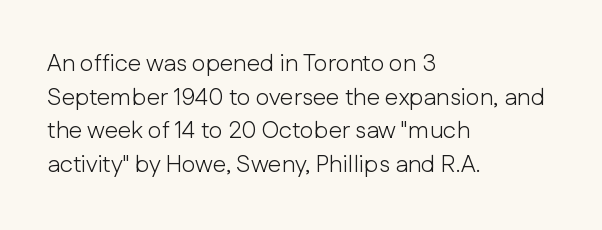
Q: Is the text bold? A: No.
Q: Is the text italic (slanted)? A: No, it is upright.
Q: Is the text underlined? A: No.
Q: How is the paragraph aligned? A: Left-aligned.
Q: Is the spacing between letters normal or unusually wide? A: Normal.
Q: Is the spacing between lines tight, normal or loose? A: Normal.
